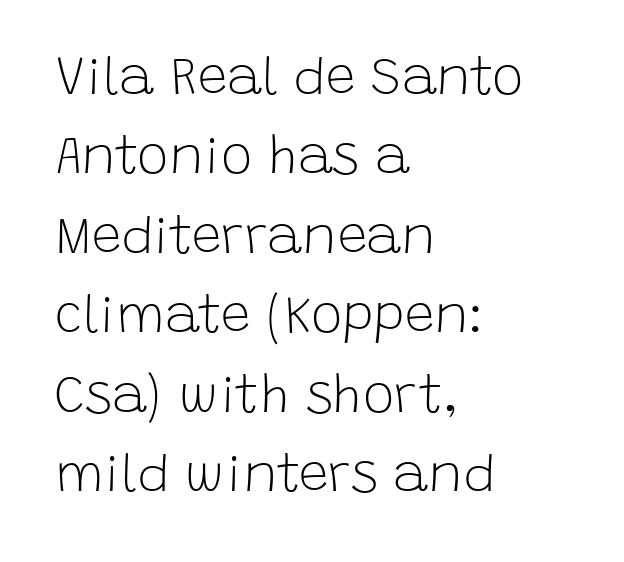
Q: Is the text bold? A: No.
Q: Is the text italic (slanted)? A: No, it is upright.
Q: Is the typeface a serif or a sans-serif typeface? A: Sans-serif.
Q: Is the text underlined? A: No.
Q: How is the paragraph aligned? A: Left-aligned.
Q: Is the spacing between letters normal or unusually wide? A: Normal.
Q: Is the spacing between lines tight, normal or loose? A: Normal.
Q: Width (condensed, normal, or wide)? A: Normal.
Q: Stroke contrast? A: Low.
Q: x-height? A: Large.
Q: Monospaced? A: No.
